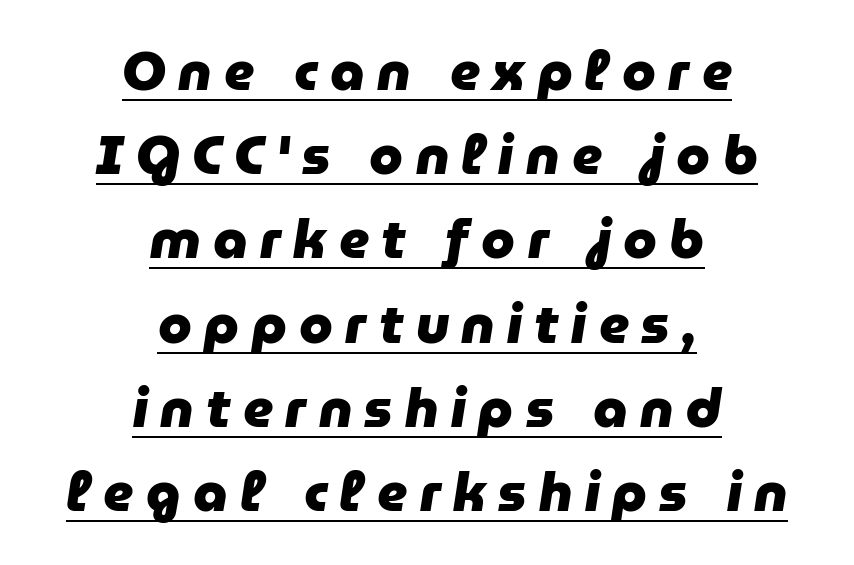
Q: Is the text bold? A: Yes.
Q: Is the text italic (slanted)? A: Yes, it leans right by about 9 degrees.
Q: Is the text underlined? A: Yes.
Q: How is the paragraph aligned? A: Centered.
Q: Is the spacing between letters normal or unusually wide? A: Unusually wide.
Q: Is the spacing between lines tight, normal or loose? A: Normal.
Q: Width (condensed, normal, or wide)? A: Normal.
Q: Stroke contrast? A: Low.
Q: x-height? A: Medium.
Q: Monospaced? A: No.
